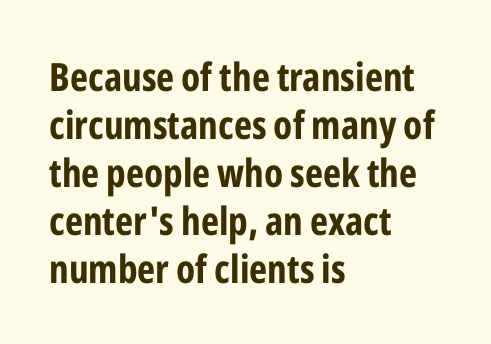
The image shows 39 px bold, condensed sans-serif type, upright; set left-aligned, line spacing 1.23x, normal letter spacing, not underlined; low stroke contrast and a medium x-height.
